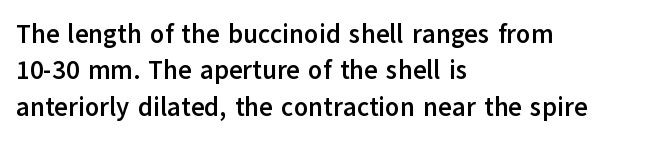
Q: Is the text bold? A: Yes.
Q: Is the text italic (slanted)? A: No, it is upright.
Q: Is the text underlined? A: No.
Q: How is the paragraph aligned? A: Left-aligned.
Q: Is the spacing between letters normal or unusually wide? A: Normal.
Q: Is the spacing between lines tight, normal or loose? A: Normal.
